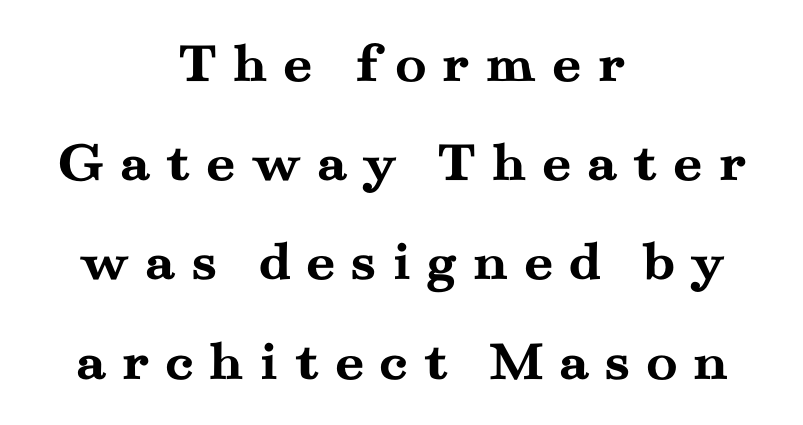
Q: Is the text bold? A: Yes.
Q: Is the text italic (slanted)? A: No, it is upright.
Q: Is the typeface a serif or a sans-serif typeface? A: Serif.
Q: Is the text underlined? A: No.
Q: How is the paragraph aligned? A: Centered.
Q: Is the spacing between letters normal or unusually wide? A: Unusually wide.
Q: Width (condensed, normal, or wide)? A: Wide.
Q: Stroke contrast? A: Medium.
Q: x-height? A: Small.
Q: Monospaced? A: No.
